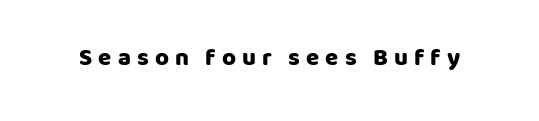
Underlining? Definitely not there. The axis of the letterforms is exactly vertical. Look at the stroke-to-counter ratio: heavy, a bold. What stands out about the letter spacing? Its width — letters are far apart.
